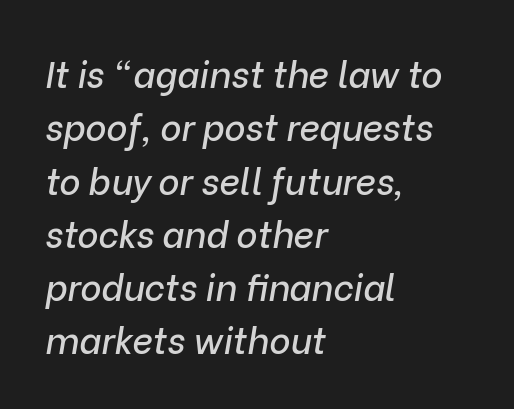
{"italic": "yes", "lean": "right", "slant_degrees": 9, "width": "normal", "stroke_contrast": "low", "x_height": "medium", "monospaced": "no", "underline": "no", "align": "left", "line_spacing": "normal", "line_spacing_ratio": 1.48, "letter_spacing": "normal", "letter_spacing_em": 0.0, "glyph_px": 36}
